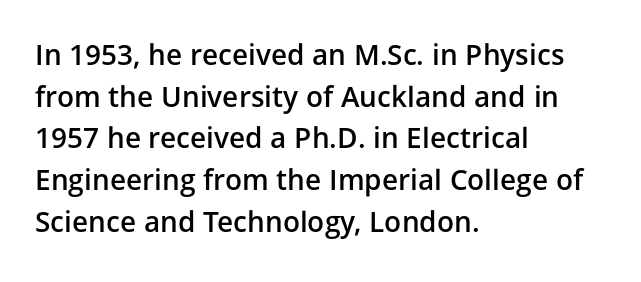
Q: Is the text bold? A: Semi-bold.
Q: Is the text italic (slanted)? A: No, it is upright.
Q: Is the typeface a serif or a sans-serif typeface? A: Sans-serif.
Q: Is the text underlined? A: No.
Q: How is the paragraph aligned? A: Left-aligned.
Q: Is the spacing between letters normal or unusually wide? A: Normal.
Q: Is the spacing between lines tight, normal or loose? A: Normal.
Q: Width (condensed, normal, or wide)? A: Normal.
Q: Stroke contrast? A: Low.
Q: x-height? A: Medium.
Q: Monospaced? A: No.
